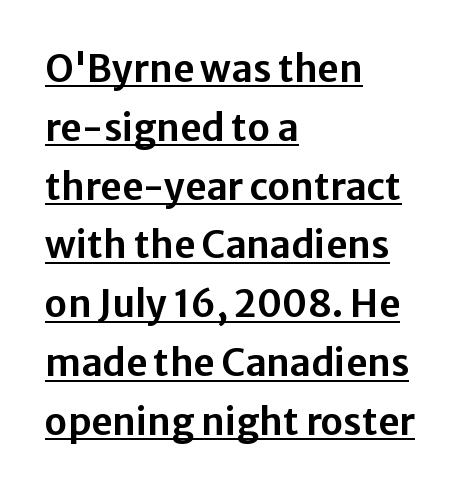
{"serif": "no", "italic": "no", "width": "normal", "stroke_contrast": "low", "x_height": "medium", "monospaced": "no", "underline": "yes", "align": "left", "line_spacing": "normal", "line_spacing_ratio": 1.59, "letter_spacing": "normal", "letter_spacing_em": 0.0, "glyph_px": 37}
